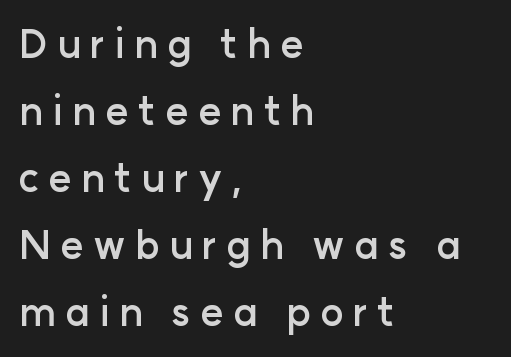
{"serif": "no", "italic": "no", "bold": "yes", "weight": "semibold", "width": "normal", "stroke_contrast": "low", "x_height": "medium", "monospaced": "no", "underline": "no", "align": "left", "line_spacing_ratio": 1.72, "letter_spacing": "wide", "letter_spacing_em": 0.24, "glyph_px": 39}
